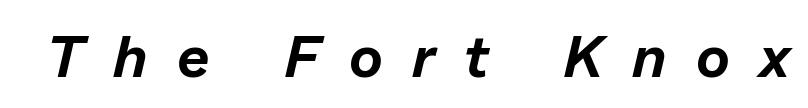
{"italic": "yes", "lean": "right", "slant_degrees": 13, "width": "normal", "stroke_contrast": "low", "x_height": "medium", "monospaced": "no", "underline": "no", "letter_spacing": "wide", "letter_spacing_em": 0.5, "glyph_px": 58}
